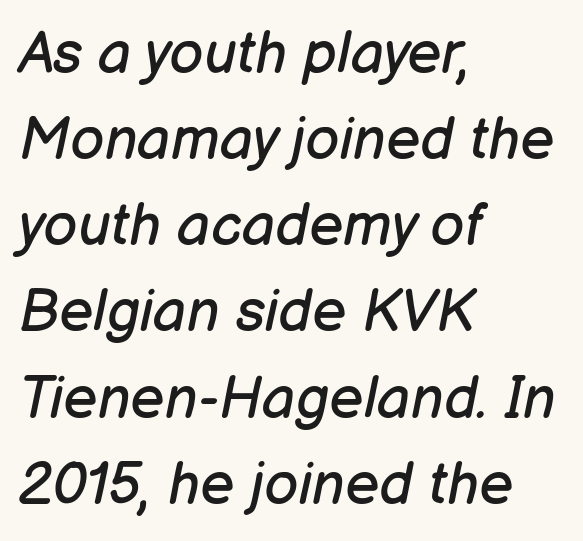
The image shows 59 px regular-weight type, italic (leaning right); set left-aligned, normal line spacing (1.46x), normal letter spacing, not underlined; low stroke contrast and a medium x-height.
